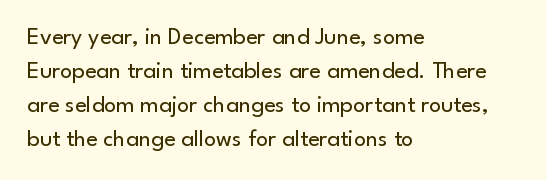
The image shows 24 px text type, upright; set left-aligned, normal line spacing (1.42x), normal letter spacing, not underlined.
